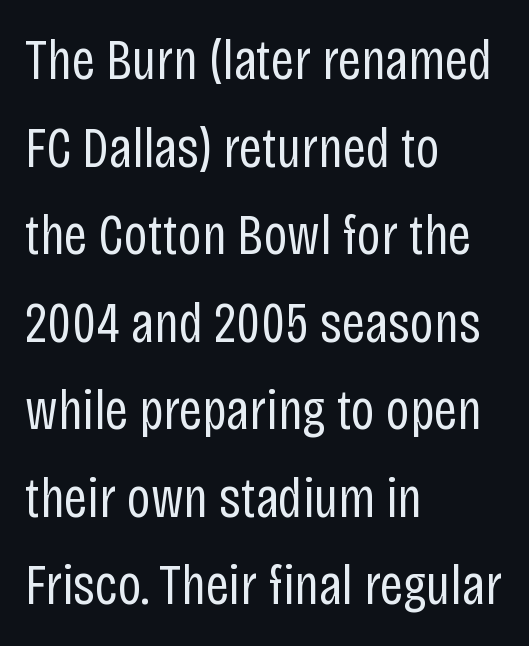
{"serif": "no", "italic": "no", "bold": "no", "weight": "regular", "width": "condensed", "stroke_contrast": "low", "x_height": "large", "monospaced": "no", "underline": "no", "align": "left", "line_spacing": "normal", "line_spacing_ratio": 1.51, "letter_spacing": "normal", "letter_spacing_em": 0.0, "glyph_px": 58}
